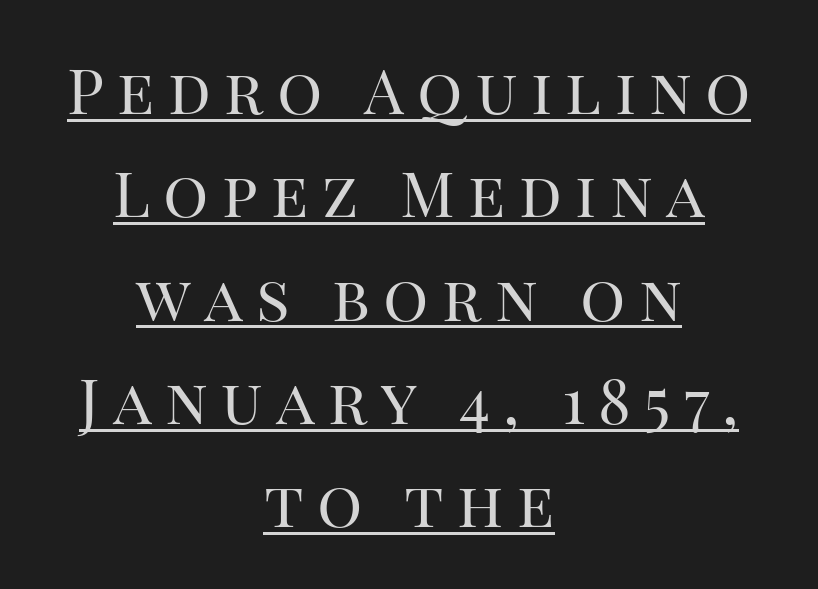
The image shows 63 px regular-weight serif type, upright; set centered, normal line spacing (1.64x), unusually wide letter spacing (+0.21 em), underlined; high stroke contrast and a large x-height.
